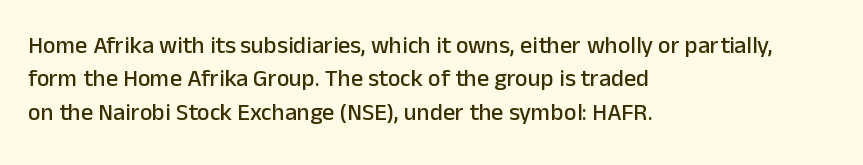
{"italic": "no", "underline": "no", "align": "left", "line_spacing": "normal", "line_spacing_ratio": 1.39, "letter_spacing": "normal", "letter_spacing_em": 0.0, "glyph_px": 24}
